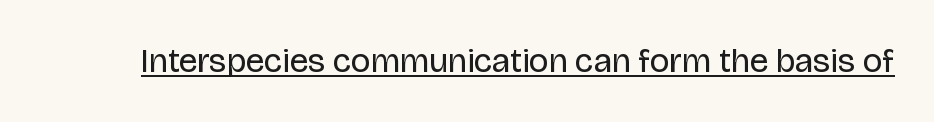
These lines are rendered in a variable-pitch font. A typographer would call this underscored text. Short note: letters normally spaced. Check where the strokes stop: nothing finishes them off — pure sans.
